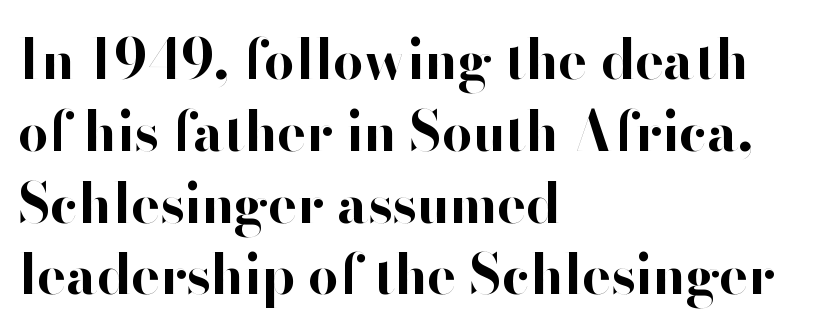
The image shows 54 px bold sans-serif type, upright; set left-aligned, normal line spacing (1.33x), normal letter spacing, not underlined; high stroke contrast and a small x-height.
